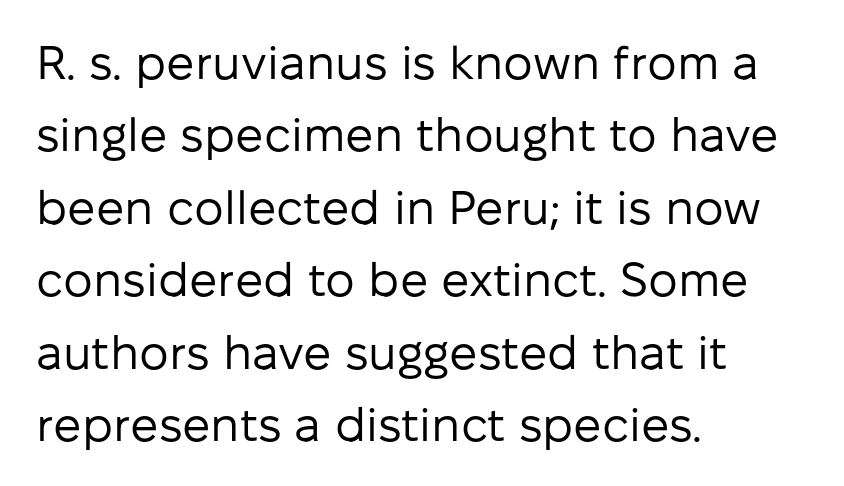
Q: Is the text bold? A: No.
Q: Is the text italic (slanted)? A: No, it is upright.
Q: Is the typeface a serif or a sans-serif typeface? A: Sans-serif.
Q: Is the text underlined? A: No.
Q: How is the paragraph aligned? A: Left-aligned.
Q: Is the spacing between letters normal or unusually wide? A: Normal.
Q: Is the spacing between lines tight, normal or loose? A: Normal.
Q: Width (condensed, normal, or wide)? A: Normal.
Q: Stroke contrast? A: Low.
Q: x-height? A: Medium.
Q: Monospaced? A: No.
